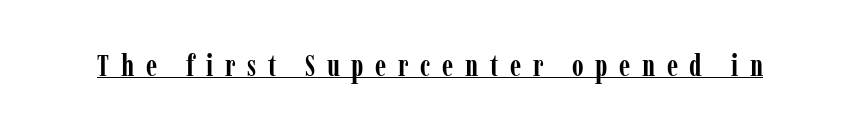
Q: Is the text bold? A: Yes.
Q: Is the text italic (slanted)? A: No, it is upright.
Q: Is the typeface a serif or a sans-serif typeface? A: Serif.
Q: Is the text underlined? A: Yes.
Q: Is the spacing between letters normal or unusually wide? A: Unusually wide.
Q: Width (condensed, normal, or wide)? A: Condensed.
Q: Stroke contrast? A: Low.
Q: x-height? A: Medium.
Q: Monospaced? A: No.
